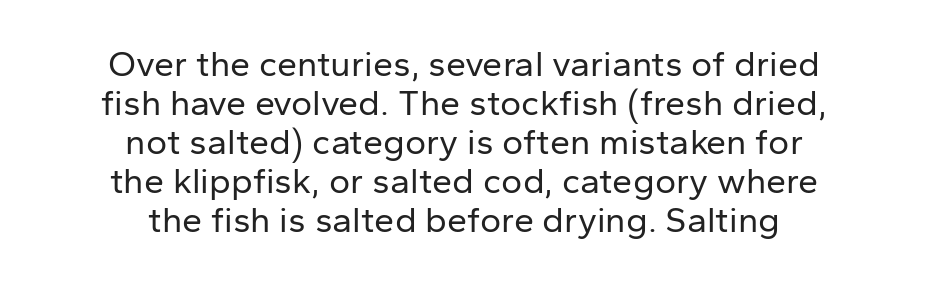
The leading is snug, giving the passage a crowded texture. Teacher's note: observe the equal gaps on both sides — that is centered alignment. Beneath every word, the page is bare. Proportional: the letters do not fall into vertical columns. The weight would be labelled regular, book, light, or lighter still. This rendering employs a face without finishing strokes, i.e., a sans-serif.
